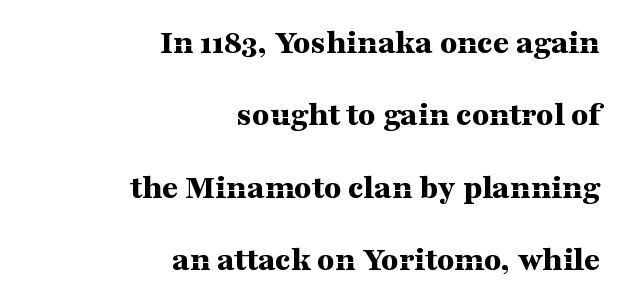
{"serif": "yes", "italic": "no", "bold": "yes", "weight": "bold", "width": "wide", "stroke_contrast": "medium", "x_height": "medium", "monospaced": "no", "underline": "no", "align": "right", "line_spacing": "loose", "line_spacing_ratio": 2.07, "letter_spacing": "normal", "letter_spacing_em": 0.0, "glyph_px": 35}
